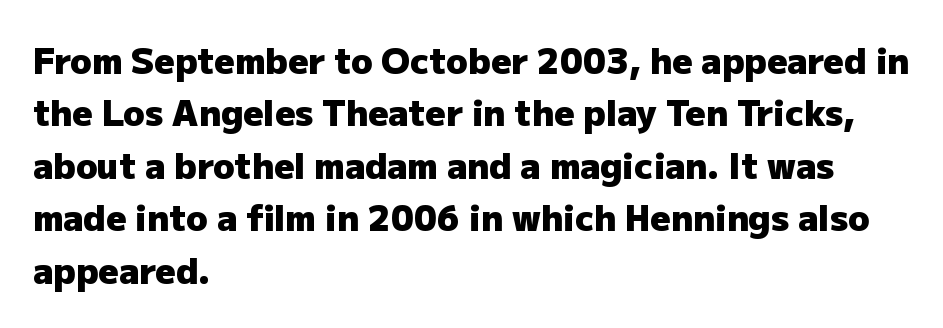
Descender tails drop into unmarked territory. This block has exactly the height ordinary leading produces. The gaps between neighbouring characters are ordinary and unremarkable. Varying glyph widths throughout — classic text-font behaviour.
